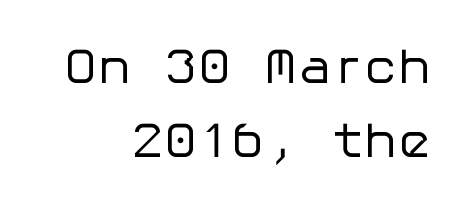
{"serif": "no", "italic": "no", "bold": "no", "weight": "regular", "width": "normal", "stroke_contrast": "low", "x_height": "medium", "underline": "no", "align": "right", "line_spacing": "normal", "line_spacing_ratio": 1.49, "letter_spacing": "normal", "letter_spacing_em": 0.0, "glyph_px": 50}
